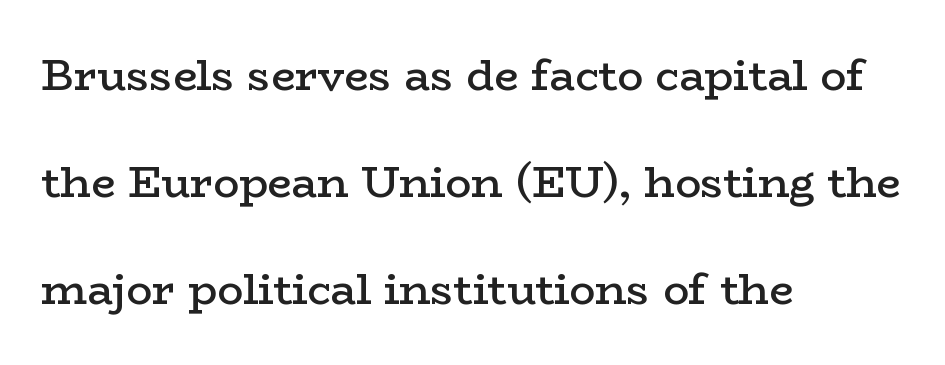
Horizontally, the lines are justified to the leading edge only. Proportional: the letters do not fall into vertical columns. The type is set solid horizontally, with unmodified tracking. If you measured baseline to baseline, you'd find a long distance. Stroke terminals: seriffed. The typesetting leans somewhat heavy: a semibold.
